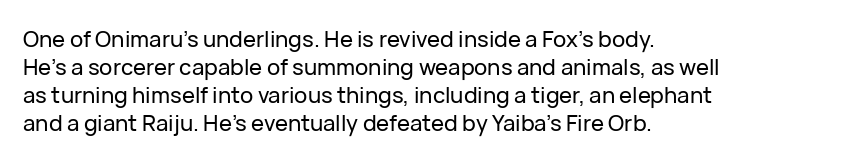
The image shows 22 px text type, upright; set left-aligned, normal line spacing (1.27x), normal letter spacing, not underlined.
